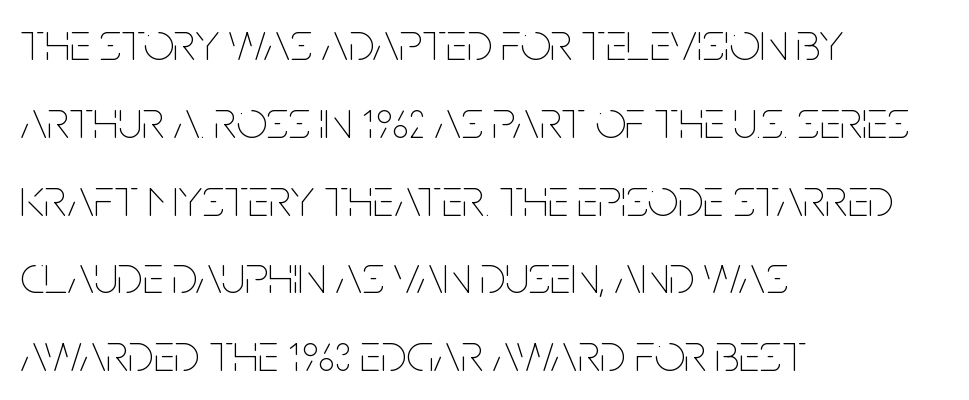
The image shows 54 px thin, condensed type, upright; set left-aligned, normal line spacing (1.44x), normal letter spacing, not underlined; low stroke contrast and a large x-height.
